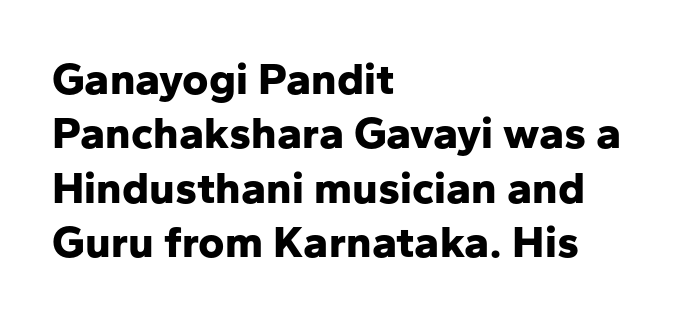
Q: Is the text bold? A: Yes.
Q: Is the text italic (slanted)? A: No, it is upright.
Q: Is the typeface a serif or a sans-serif typeface? A: Sans-serif.
Q: Is the text underlined? A: No.
Q: How is the paragraph aligned? A: Left-aligned.
Q: Is the spacing between letters normal or unusually wide? A: Normal.
Q: Width (condensed, normal, or wide)? A: Normal.
Q: Stroke contrast? A: Low.
Q: x-height? A: Medium.
Q: Monospaced? A: No.
